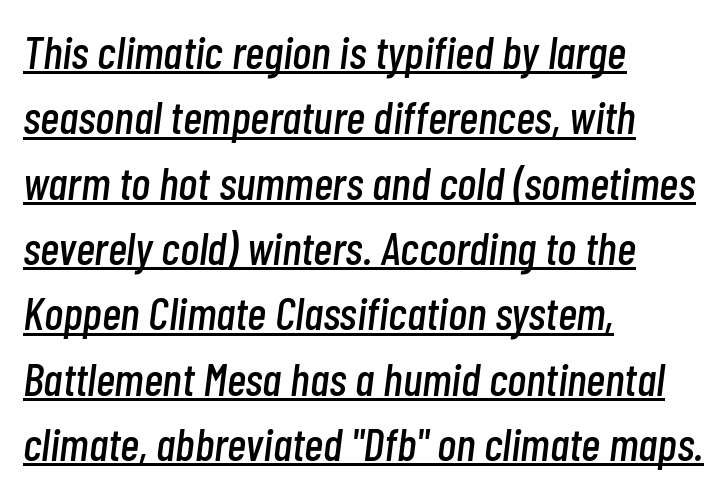
{"italic": "yes", "lean": "right", "slant_degrees": 7, "width": "condensed", "stroke_contrast": "low", "x_height": "medium", "monospaced": "no", "underline": "yes", "align": "left", "line_spacing": "normal", "line_spacing_ratio": 1.42, "letter_spacing": "normal", "letter_spacing_em": 0.0, "glyph_px": 46}
